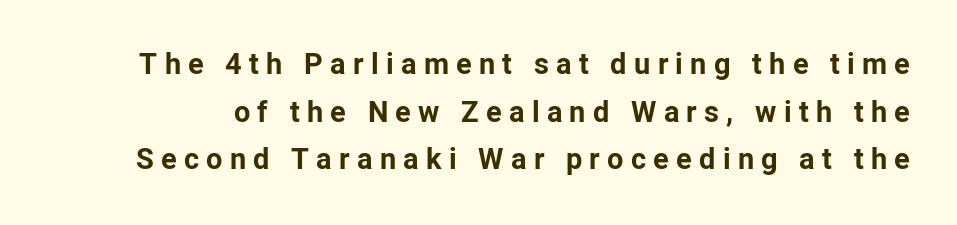
{"serif": "no", "italic": "no", "bold": "yes", "weight": "bold", "width": "normal", "stroke_contrast": "low", "x_height": "medium", "monospaced": "no", "underline": "no", "line_spacing": "normal", "line_spacing_ratio": 1.64, "letter_spacing": "wide", "letter_spacing_em": 0.25, "glyph_px": 29}
